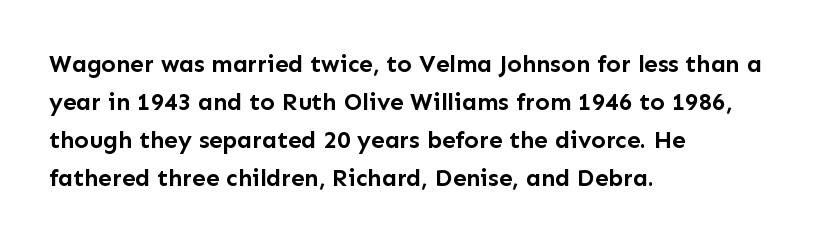
Q: Is the text bold? A: Yes.
Q: Is the text italic (slanted)? A: No, it is upright.
Q: Is the text underlined? A: No.
Q: How is the paragraph aligned? A: Left-aligned.
Q: Is the spacing between letters normal or unusually wide? A: Normal.
Q: Is the spacing between lines tight, normal or loose? A: Normal.
